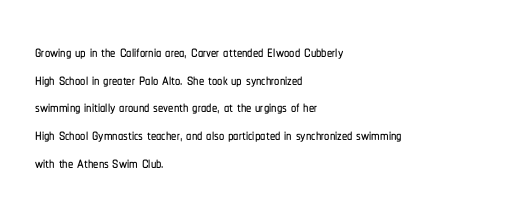
Every character sits straight up, as roman type does. Decoration check: the copy has no underline. A normal amount of white space separates one row of letters from the next. The passage shown has conventional tracking throughout.
